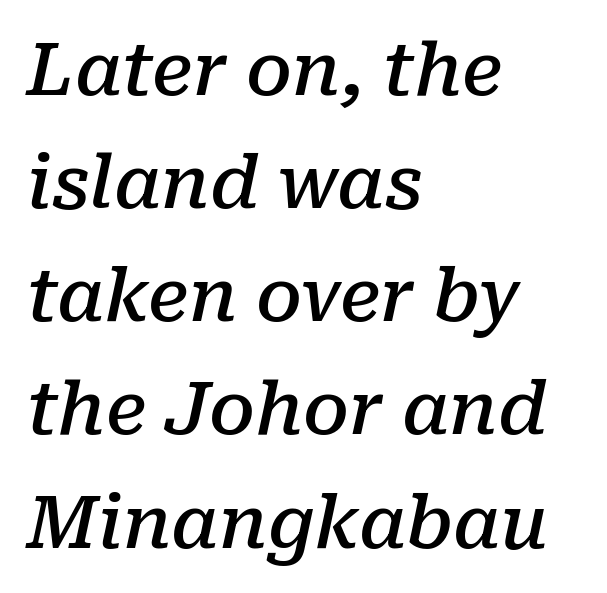
Q: Is the text bold? A: Semi-bold.
Q: Is the text italic (slanted)? A: Yes, it leans right by about 10 degrees.
Q: Is the typeface a serif or a sans-serif typeface? A: Serif.
Q: Is the text underlined? A: No.
Q: How is the paragraph aligned? A: Left-aligned.
Q: Is the spacing between letters normal or unusually wide? A: Normal.
Q: Is the spacing between lines tight, normal or loose? A: Normal.
Q: Width (condensed, normal, or wide)? A: Normal.
Q: Stroke contrast? A: Low.
Q: x-height? A: Medium.
Q: Monospaced? A: No.
